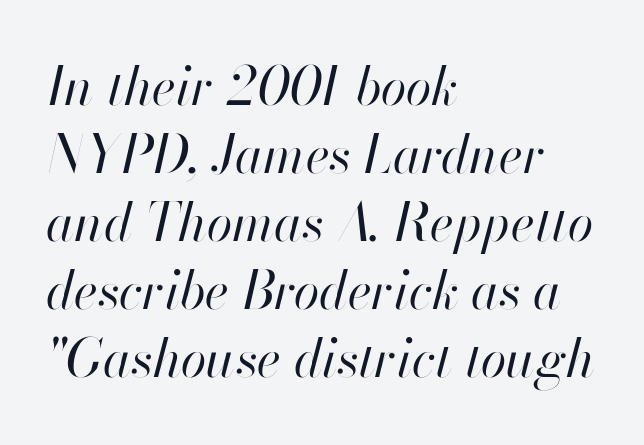
{"italic": "yes", "lean": "right", "slant_degrees": 13, "bold": "no", "weight": "regular", "width": "normal", "stroke_contrast": "high", "x_height": "small", "monospaced": "no", "underline": "no", "align": "left", "line_spacing": "normal", "line_spacing_ratio": 1.31, "letter_spacing": "normal", "letter_spacing_em": 0.0, "glyph_px": 52}
